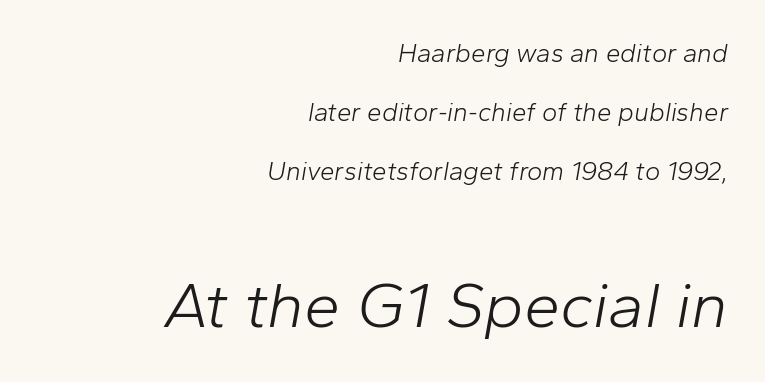
Q: Is the text bold? A: No.
Q: Is the text italic (slanted)? A: Yes, it leans right by about 10 degrees.
Q: Is the text underlined? A: No.
Q: How is the paragraph aligned? A: Right-aligned.
Q: Is the spacing between letters normal or unusually wide? A: Normal.
Q: Is the spacing between lines tight, normal or loose? A: Loose.
Q: Which block of text is set in a larger size, the first (top) or the second (bottom)? A: The second (bottom) one.
Q: Width (condensed, normal, or wide)? A: Normal.
Q: Stroke contrast? A: Low.
Q: x-height? A: Medium.
Q: Monospaced? A: No.
